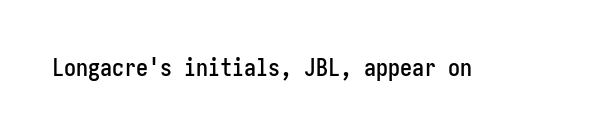
Q: Is the text italic (slanted)? A: No, it is upright.
Q: Is the text underlined? A: No.
Q: Is the spacing between letters normal or unusually wide? A: Normal.
